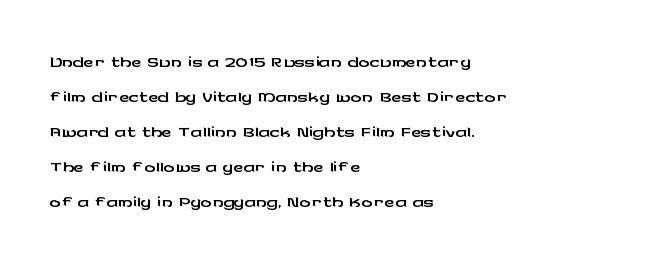
The image shows 28 px wide sans-serif type, upright; set left-aligned, normal line spacing (1.25x), normal letter spacing, not underlined; low stroke contrast and a medium x-height.
